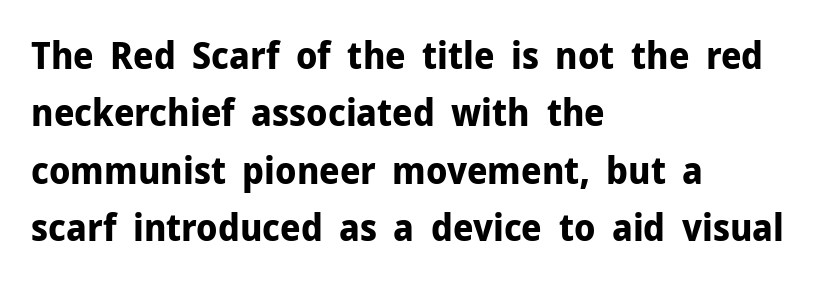
Q: Is the text bold? A: Yes.
Q: Is the text italic (slanted)? A: No, it is upright.
Q: Is the typeface a serif or a sans-serif typeface? A: Sans-serif.
Q: Is the text underlined? A: No.
Q: How is the paragraph aligned? A: Left-aligned.
Q: Is the spacing between letters normal or unusually wide? A: Normal.
Q: Is the spacing between lines tight, normal or loose? A: Normal.
Q: Width (condensed, normal, or wide)? A: Normal.
Q: Stroke contrast? A: Low.
Q: x-height? A: Medium.
Q: Monospaced? A: No.
